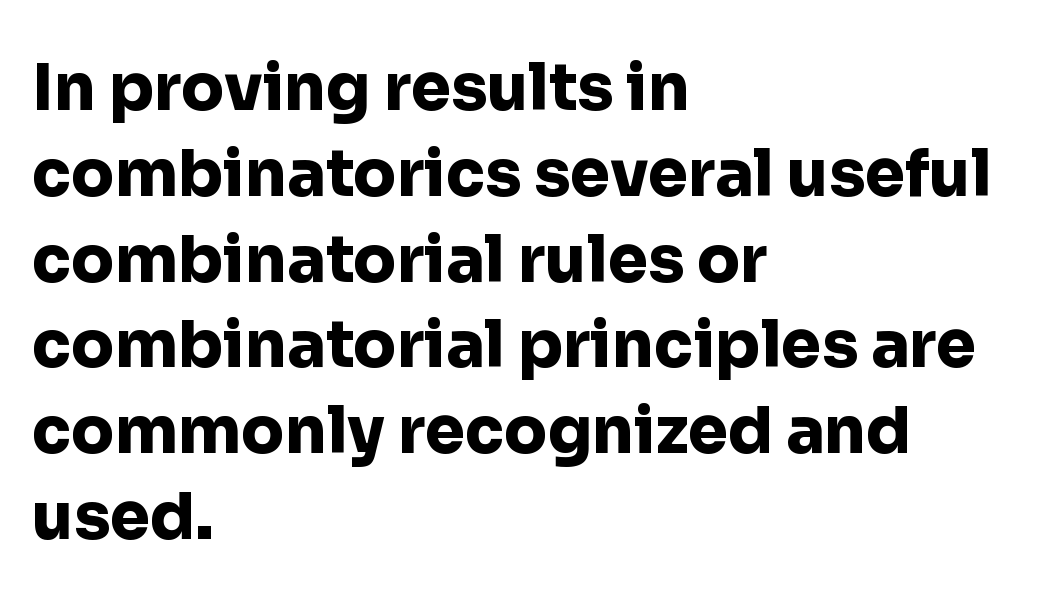
{"serif": "no", "italic": "no", "bold": "yes", "weight": "heavy", "width": "normal", "stroke_contrast": "low", "x_height": "medium", "monospaced": "no", "underline": "no", "align": "left", "line_spacing": "normal", "line_spacing_ratio": 1.34, "letter_spacing": "normal", "letter_spacing_em": 0.0, "glyph_px": 64}
